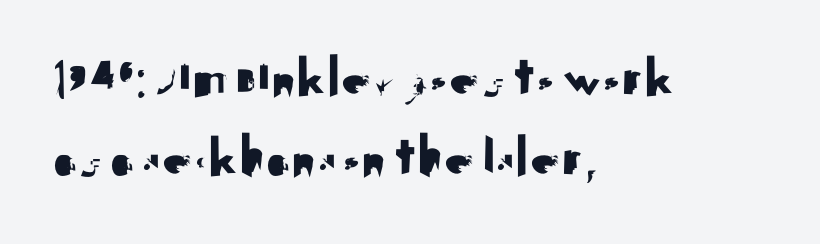
Glance below the letters and you will spot only blank space. Each letter keeps its own natural width here, so spacing adapts to shape. The passage shown stacks its lines at a standard gap. Casual observation: everything's shoved over to the left. Upright lettering throughout. To sum up the face: it is a sans, with no serifs.
